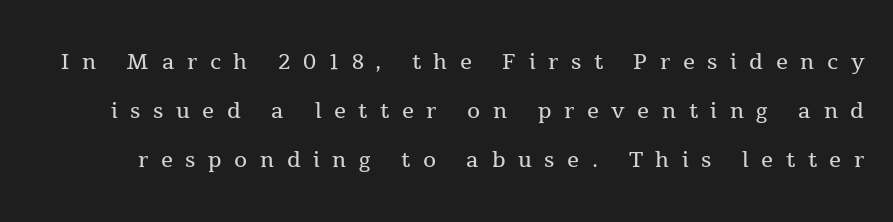
Q: Is the text bold? A: No.
Q: Is the text italic (slanted)? A: No, it is upright.
Q: Is the typeface a serif or a sans-serif typeface? A: Serif.
Q: Is the text underlined? A: No.
Q: Is the spacing between letters normal or unusually wide? A: Unusually wide.
Q: Is the spacing between lines tight, normal or loose? A: Normal.
Q: Width (condensed, normal, or wide)? A: Normal.
Q: x-height? A: Medium.
Q: Monospaced? A: No.
